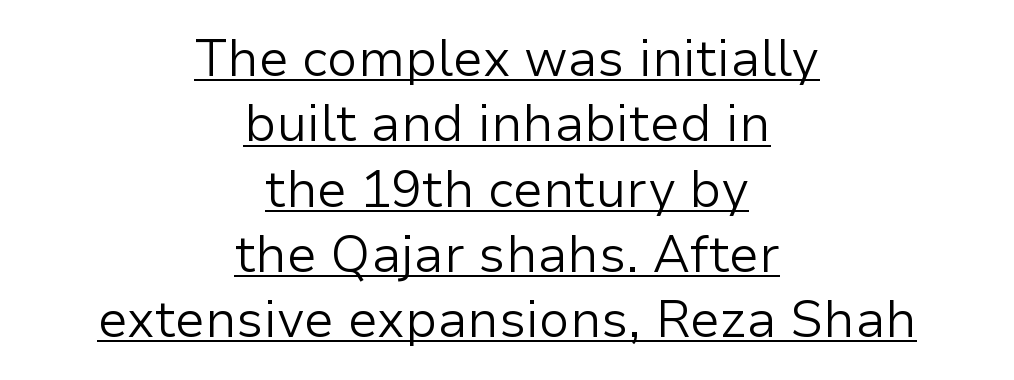
Characters follow at the spacing the type designer built in. Regular leading. In terms of posture, this sample is upright. Compared with undecorated copy, this sample adds a rule below the words.
